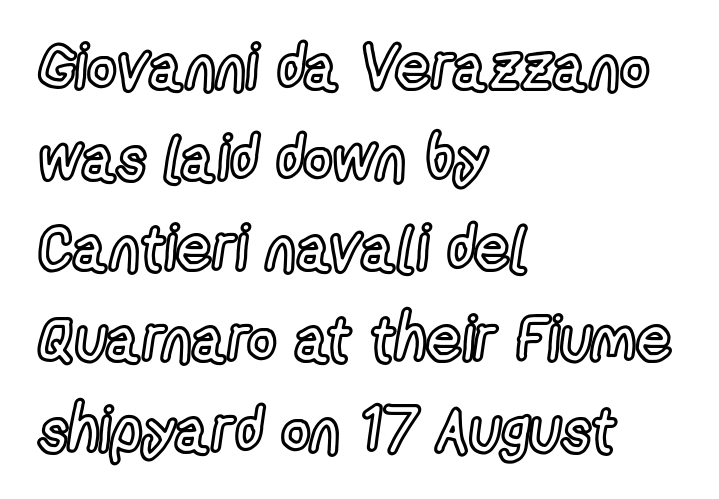
{"width": "condensed", "x_height": "medium", "monospaced": "no", "underline": "no", "align": "left", "line_spacing": "normal", "line_spacing_ratio": 1.44, "letter_spacing": "normal", "letter_spacing_em": 0.0, "glyph_px": 63}
